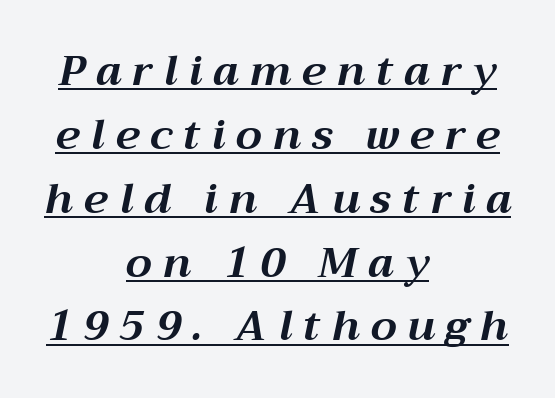
Is there much room between lines? A standard amount, neither cramped nor airy. Descenders here cross a horizontal rule under the line. Is the type slanted? Yes — the strokes lean at a clear angle. There is plenty of visible air inserted between adjacent glyphs. Notice how the passage keeps no hard edge, just a central spine. Strong, thick strokes mark this as bold type.
